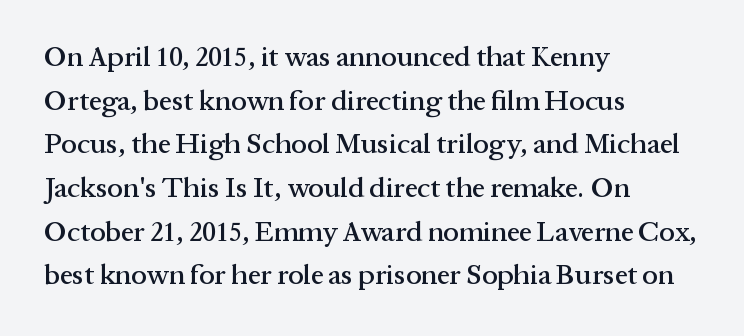
{"serif": "yes", "italic": "no", "width": "normal", "stroke_contrast": "medium", "x_height": "medium", "monospaced": "no", "underline": "no", "align": "left", "line_spacing": "normal", "line_spacing_ratio": 1.56, "letter_spacing": "normal", "letter_spacing_em": 0.0, "glyph_px": 28}
